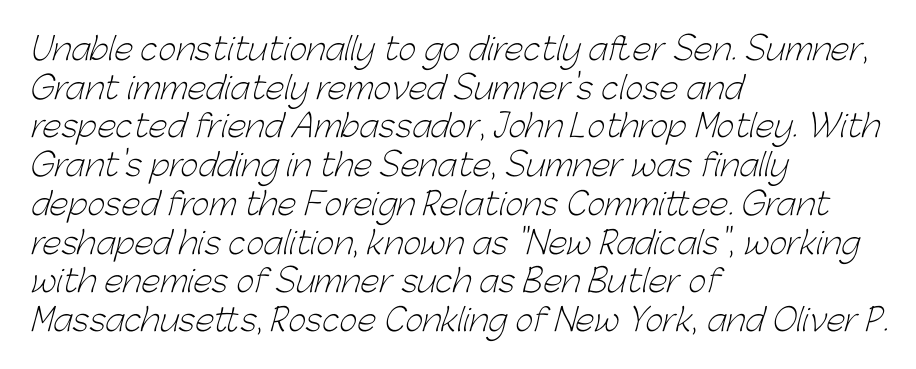
Leading: standard. The face used here is proportionally spaced, like ordinary book or web type. If you drew a ruler down the left edge, every line would touch it. Letters have the restrained weight of plain body copy at most.
